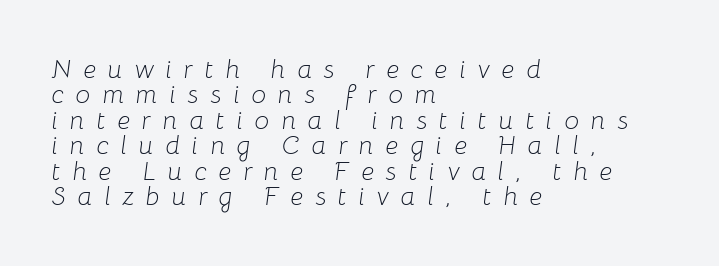
These lines stack with their left ends in a neat column. This sample trades vertical openness for compactness between lines. The line texture is sparse and dotted thanks to wide tracking. Would a proofreader flag this as italicized? Yes. The passage shown is not underscored anywhere. Think standard paragraph weight, or any step lighter than that.
